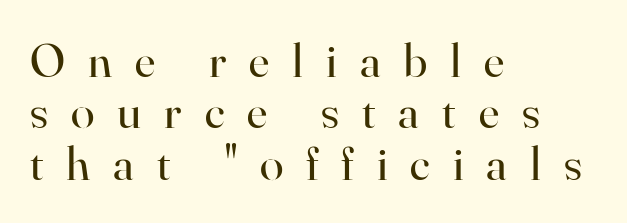
Q: Is the text bold? A: No.
Q: Is the text italic (slanted)? A: No, it is upright.
Q: Is the typeface a serif or a sans-serif typeface? A: Serif.
Q: Is the text underlined? A: No.
Q: How is the paragraph aligned? A: Left-aligned.
Q: Is the spacing between letters normal or unusually wide? A: Unusually wide.
Q: Is the spacing between lines tight, normal or loose? A: Tight.
Q: Width (condensed, normal, or wide)? A: Normal.
Q: Stroke contrast? A: High.
Q: x-height? A: Small.
Q: Monospaced? A: No.
